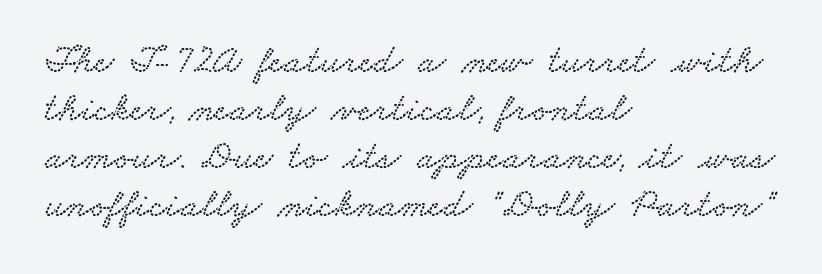
The image shows 40 px wide serif type; set left-aligned, line spacing 1.2x, normal letter spacing, not underlined; low stroke contrast and a small x-height.
